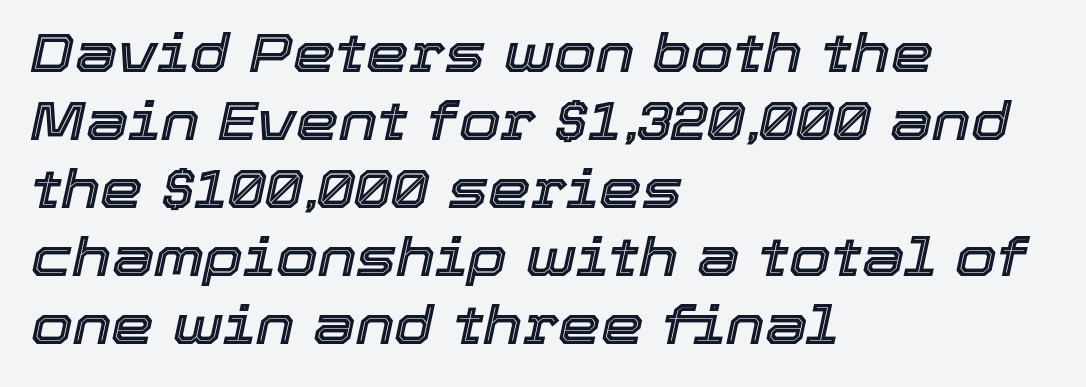
Q: Is the text italic (slanted)? A: Yes, it leans right by about 12 degrees.
Q: Is the text underlined? A: No.
Q: How is the paragraph aligned? A: Left-aligned.
Q: Is the spacing between letters normal or unusually wide? A: Normal.
Q: Is the spacing between lines tight, normal or loose? A: Normal.
Q: Width (condensed, normal, or wide)? A: Normal.
Q: x-height? A: Medium.
Q: Monospaced? A: No.
